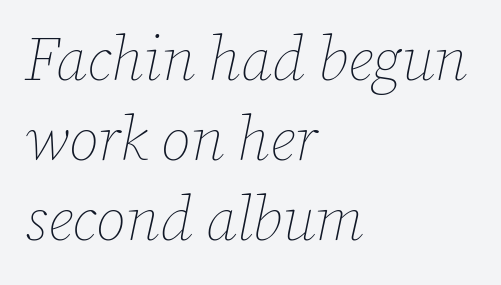
{"italic": "yes", "lean": "right", "slant_degrees": 12, "bold": "no", "weight": "thin", "width": "normal", "stroke_contrast": "low", "x_height": "medium", "monospaced": "no", "underline": "no", "align": "left", "line_spacing": "normal", "line_spacing_ratio": 1.31, "letter_spacing": "normal", "letter_spacing_em": 0.0, "glyph_px": 61}
